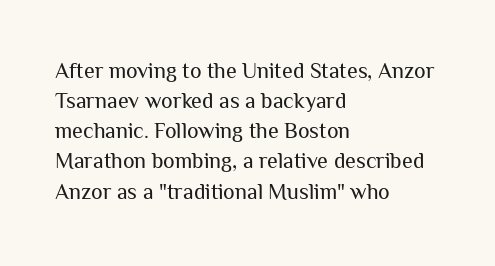
{"italic": "no", "bold": "no", "underline": "no", "align": "left", "line_spacing": "normal", "line_spacing_ratio": 1.37, "letter_spacing": "normal", "letter_spacing_em": 0.0, "glyph_px": 22}
